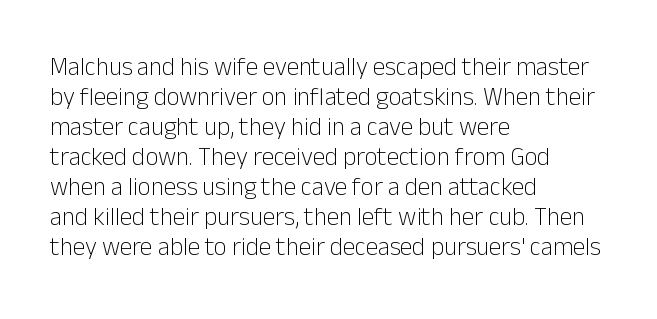
Q: Is the text bold? A: No.
Q: Is the text italic (slanted)? A: No, it is upright.
Q: Is the text underlined? A: No.
Q: How is the paragraph aligned? A: Left-aligned.
Q: Is the spacing between letters normal or unusually wide? A: Normal.
